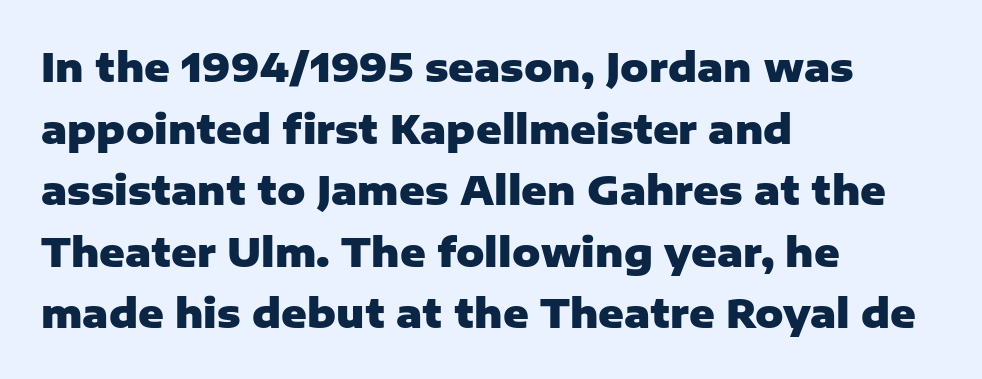
The image shows 39 px heavy sans-serif type, upright; set left-aligned, normal line spacing (1.58x), normal letter spacing, not underlined; low stroke contrast and a medium x-height.
